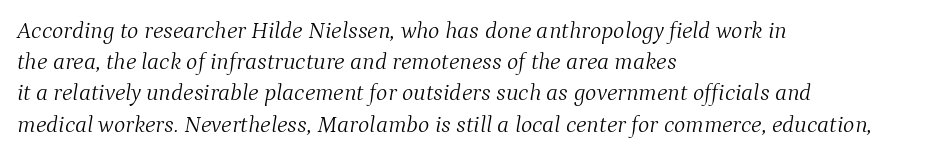
The lines sit at an ordinary, default distance from one another. A clean baseline with only descenders dipping below it. The paragraph has a hard left edge and a soft right edge. The letterforms sit shoulder to shoulder at normal distance. This reads as an unemphasized weight, regular at the heaviest. Italic: yes, the glyphs are oblique.
